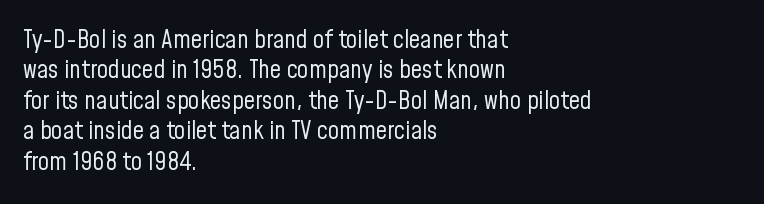
Nope, not italic — everything's standing straight. Only glyphs here, with clear space below each row. Leftover space on each line is placed entirely after the last word. The gaps between neighbouring characters are ordinary and unremarkable. A light-to-regular cut is what we see here.
